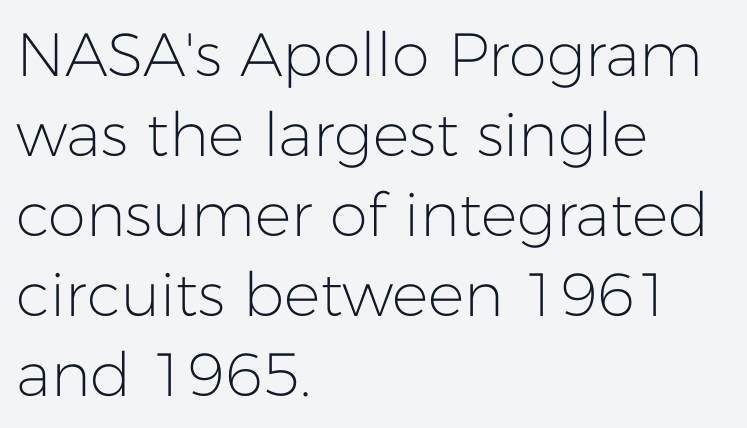
{"serif": "no", "italic": "no", "bold": "no", "weight": "light", "width": "normal", "stroke_contrast": "low", "x_height": "medium", "monospaced": "no", "underline": "no", "align": "left", "line_spacing": "normal", "line_spacing_ratio": 1.31, "letter_spacing": "normal", "letter_spacing_em": 0.0, "glyph_px": 61}
